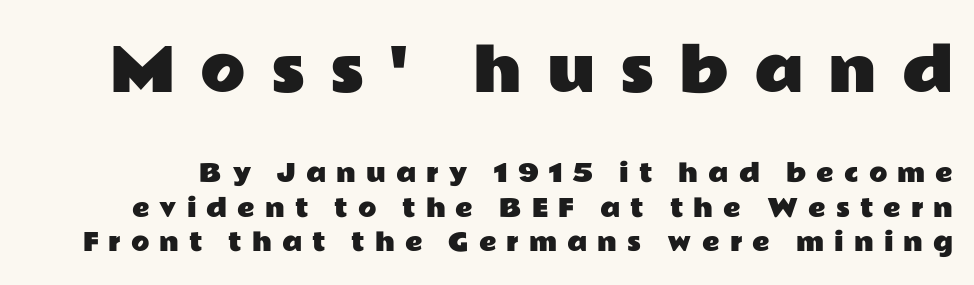
{"serif": "no", "italic": "no", "width": "wide", "stroke_contrast": "low", "x_height": "medium", "monospaced": "no", "underline": "no", "line_spacing": "normal", "line_spacing_ratio": 1.44, "letter_spacing": "wide", "letter_spacing_em": 0.42, "larger_block": "first", "size_ratio": 2.46, "glyph_px": 59}
